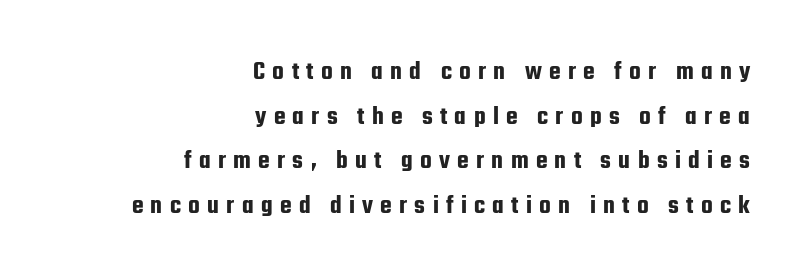
{"italic": "no", "underline": "no", "align": "right", "line_spacing": "normal", "line_spacing_ratio": 1.65, "letter_spacing": "wide", "letter_spacing_em": 0.27, "glyph_px": 27}
